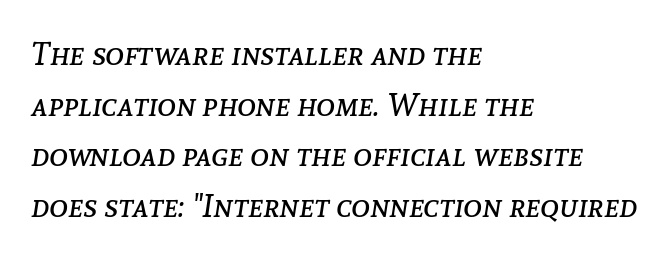
{"italic": "yes", "lean": "right", "slant_degrees": 8, "bold": "no", "weight": "regular", "width": "normal", "stroke_contrast": "low", "x_height": "medium", "monospaced": "no", "underline": "no", "align": "left", "line_spacing": "normal", "line_spacing_ratio": 1.58, "letter_spacing": "normal", "letter_spacing_em": 0.0, "glyph_px": 32}
